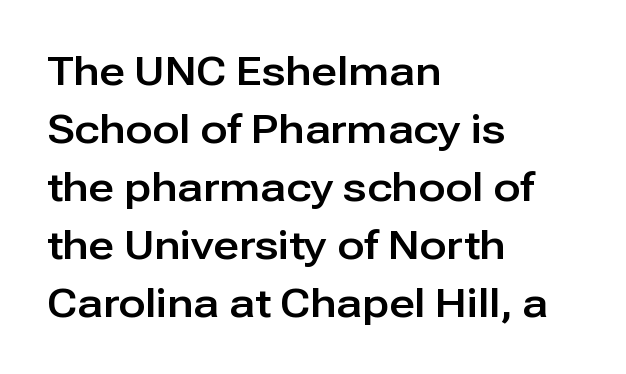
The image shows 40 px sans-serif type, upright; set left-aligned, normal line spacing (1.45x), normal letter spacing, not underlined; low stroke contrast and a medium x-height.
